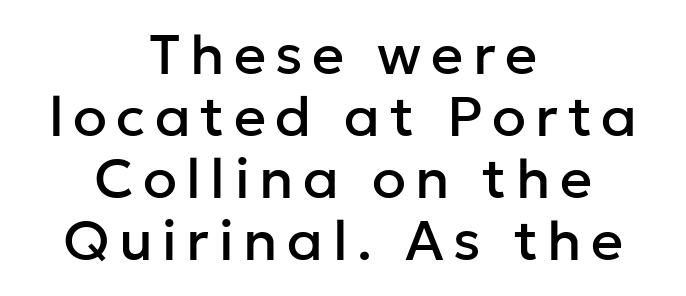
Q: Is the text italic (slanted)? A: No, it is upright.
Q: Is the typeface a serif or a sans-serif typeface? A: Sans-serif.
Q: Is the text underlined? A: No.
Q: How is the paragraph aligned? A: Centered.
Q: Is the spacing between lines tight, normal or loose? A: Tight.
Q: Width (condensed, normal, or wide)? A: Normal.
Q: Stroke contrast? A: Low.
Q: x-height? A: Medium.
Q: Monospaced? A: No.
